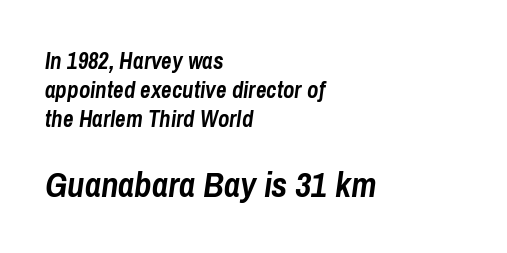
{"italic": "yes", "lean": "right", "slant_degrees": 8, "bold": "yes", "weight": "semibold", "width": "condensed", "stroke_contrast": "low", "x_height": "medium", "monospaced": "no", "underline": "no", "align": "left", "line_spacing": "normal", "line_spacing_ratio": 1.26, "letter_spacing": "normal", "letter_spacing_em": 0.0, "larger_block": "second", "size_ratio": 1.52, "glyph_px": 35}
